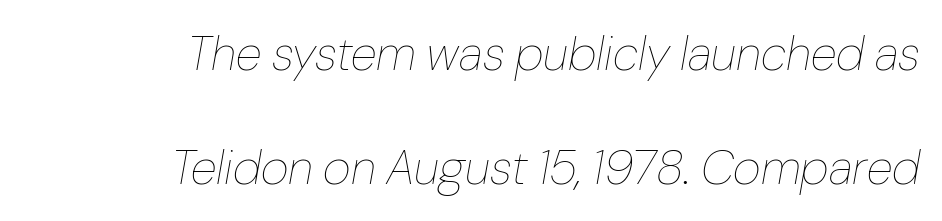
Q: Is the text bold? A: No.
Q: Is the text italic (slanted)? A: Yes, it leans right by about 10 degrees.
Q: Is the text underlined? A: No.
Q: How is the paragraph aligned? A: Right-aligned.
Q: Is the spacing between letters normal or unusually wide? A: Normal.
Q: Is the spacing between lines tight, normal or loose? A: Loose.
Q: Width (condensed, normal, or wide)? A: Normal.
Q: Stroke contrast? A: Low.
Q: x-height? A: Medium.
Q: Monospaced? A: No.
